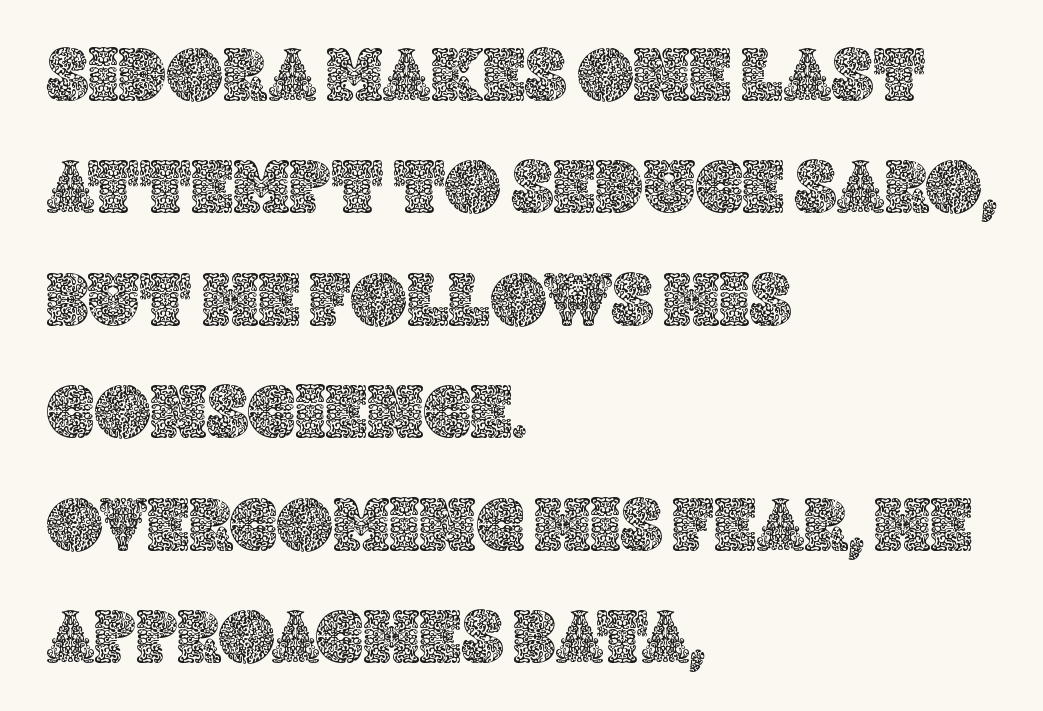
Q: Is the text italic (slanted)? A: No, it is upright.
Q: Is the text underlined? A: No.
Q: How is the paragraph aligned? A: Left-aligned.
Q: Is the spacing between letters normal or unusually wide? A: Normal.
Q: Is the spacing between lines tight, normal or loose? A: Normal.
Q: Width (condensed, normal, or wide)? A: Normal.
Q: x-height? A: Large.
Q: Monospaced? A: No.
